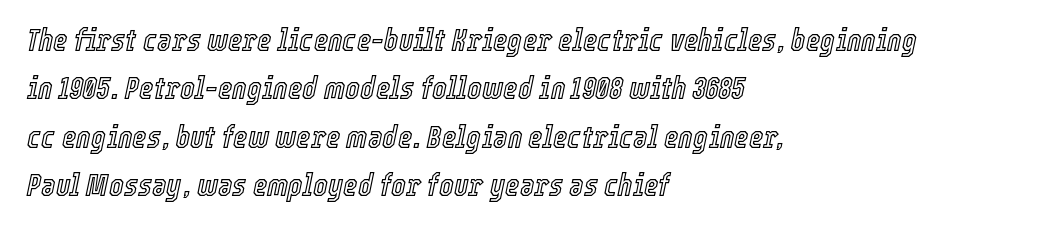
The image shows 31 px condensed type, italic (leaning right); set left-aligned, normal line spacing (1.56x), normal letter spacing, not underlined; a medium x-height.
